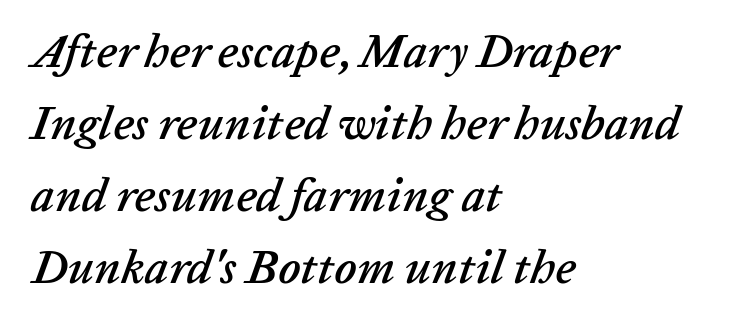
The image shows 47 px text type, italic (leaning right); set left-aligned, normal line spacing (1.53x), normal letter spacing, not underlined; low stroke contrast and a medium x-height.
